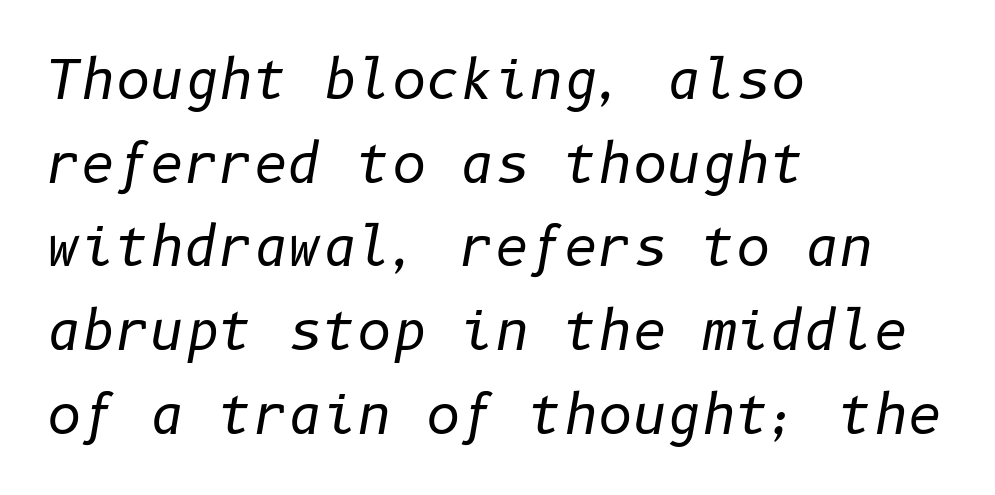
Q: Is the text bold? A: No.
Q: Is the text italic (slanted)? A: Yes, it leans right by about 10 degrees.
Q: Is the text underlined? A: No.
Q: How is the paragraph aligned? A: Left-aligned.
Q: Is the spacing between letters normal or unusually wide? A: Normal.
Q: Is the spacing between lines tight, normal or loose? A: Normal.
Q: Width (condensed, normal, or wide)? A: Normal.
Q: Stroke contrast? A: Low.
Q: x-height? A: Medium.
